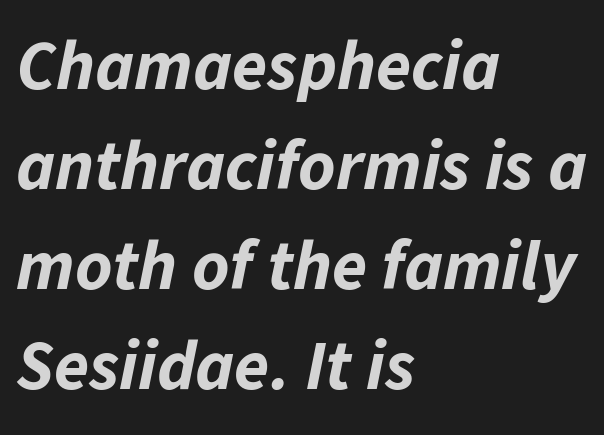
{"italic": "yes", "lean": "right", "slant_degrees": 11, "bold": "yes", "weight": "bold", "width": "normal", "stroke_contrast": "low", "x_height": "medium", "monospaced": "no", "underline": "no", "align": "left", "line_spacing": "normal", "line_spacing_ratio": 1.41, "letter_spacing": "normal", "letter_spacing_em": 0.0, "glyph_px": 71}
